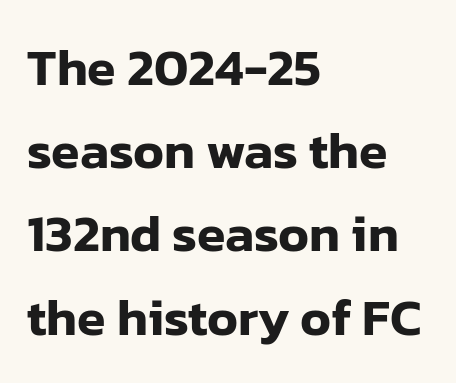
The image shows 52 px sans-serif type, upright; set left-aligned, normal line spacing (1.6x), normal letter spacing, not underlined; low stroke contrast and a medium x-height.
